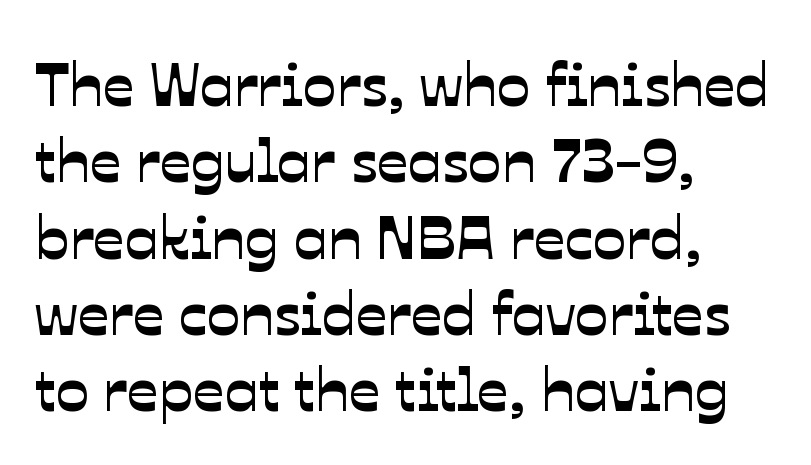
{"serif": "no", "width": "normal", "stroke_contrast": "low", "x_height": "medium", "monospaced": "no", "underline": "no", "align": "left", "line_spacing_ratio": 1.23, "letter_spacing": "normal", "letter_spacing_em": 0.0, "glyph_px": 62}
